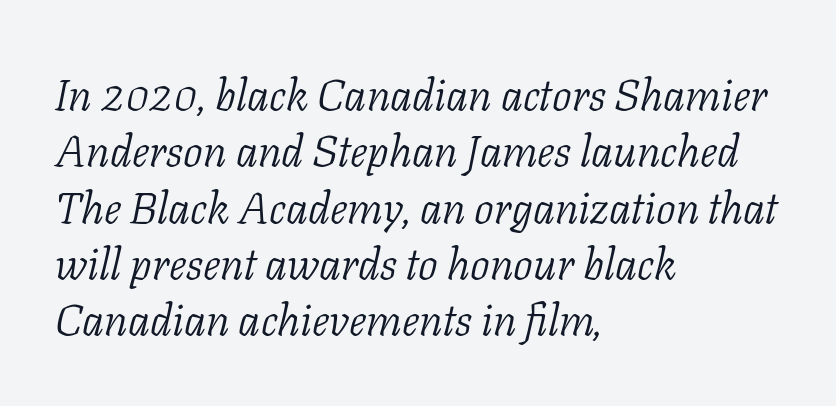
Q: Is the text bold? A: No.
Q: Is the text italic (slanted)? A: Yes, it leans right by about 11 degrees.
Q: Is the typeface a serif or a sans-serif typeface? A: Serif.
Q: Is the text underlined? A: No.
Q: How is the paragraph aligned? A: Left-aligned.
Q: Is the spacing between letters normal or unusually wide? A: Normal.
Q: Is the spacing between lines tight, normal or loose? A: Normal.
Q: Width (condensed, normal, or wide)? A: Normal.
Q: Stroke contrast? A: Low.
Q: x-height? A: Medium.
Q: Monospaced? A: No.
